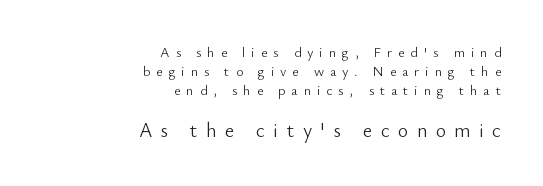
The cut favours lightness, reaching ordinary text weight at its darkest. A student would call this right alignment; a typographer would say flush right, rag left. A roman cut, with each character standing at attention. The foot of each line stays bare and open. The designer gave the closing block more size than the opening block. Characters follow at a spacing far wider than the type designer built in.
